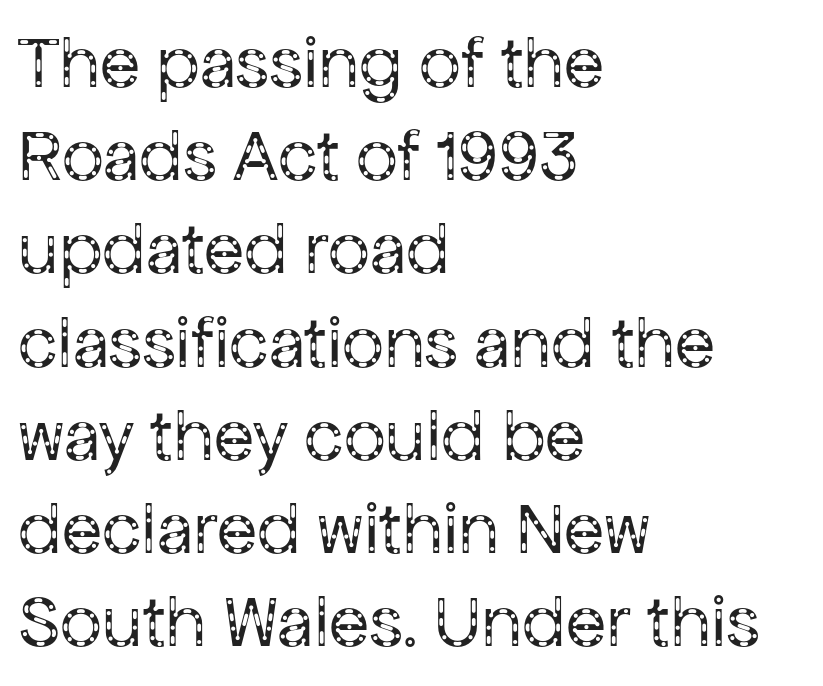
{"serif": "no", "italic": "no", "bold": "no", "weight": "regular", "width": "normal", "stroke_contrast": "low", "x_height": "medium", "monospaced": "no", "underline": "no", "align": "left", "line_spacing": "normal", "line_spacing_ratio": 1.26, "letter_spacing": "normal", "letter_spacing_em": 0.0, "glyph_px": 74}
